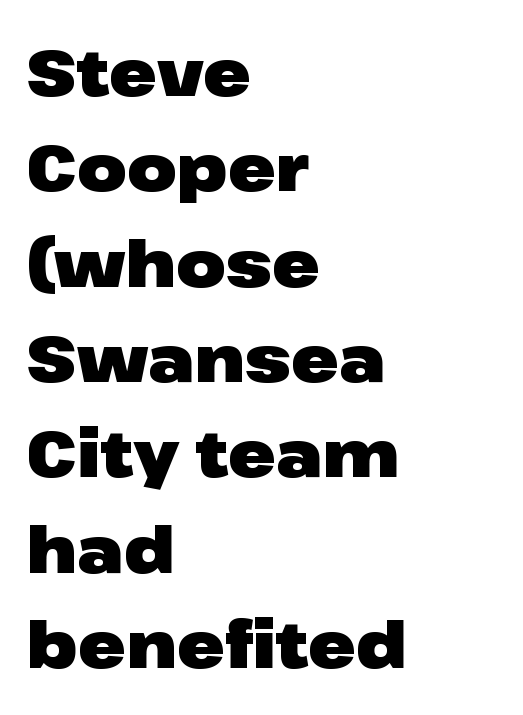
{"serif": "no", "italic": "no", "bold": "yes", "weight": "heavy", "width": "wide", "stroke_contrast": "low", "x_height": "medium", "monospaced": "no", "underline": "no", "align": "left", "line_spacing": "normal", "line_spacing_ratio": 1.49, "letter_spacing": "normal", "letter_spacing_em": 0.0, "glyph_px": 64}
